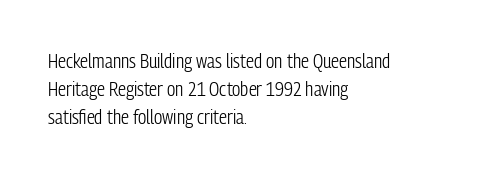
Nobody drew a line under any word here. When letters stand straight like this, we call the style roman or upright. The lines sit at an ordinary, default distance from one another. Summary of weight: not heavy and not bold.
